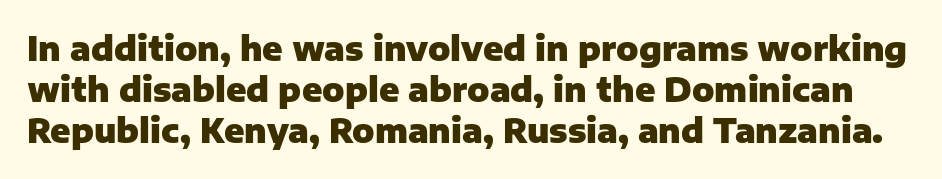
Unlike a traditional serif, this face leaves its strokes unadorned. Emphasis by weight is at full strength: bold. Caption: standard tracking, unaltered. This sample has the flowing, uneven cadence of proportional lettering. Beneath every word, the page is bare.
